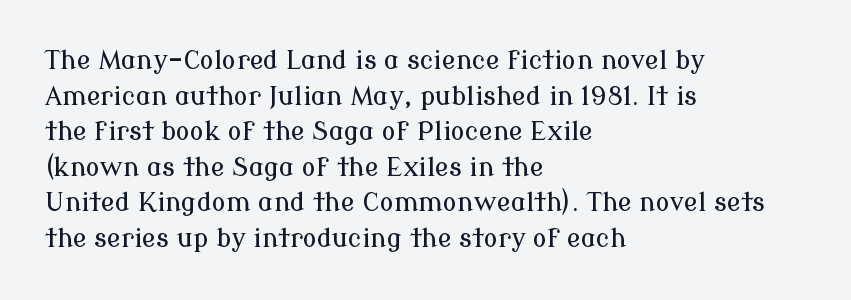
The image shows 26 px text type, upright; set left-aligned, normal line spacing (1.37x), normal letter spacing, not underlined.
